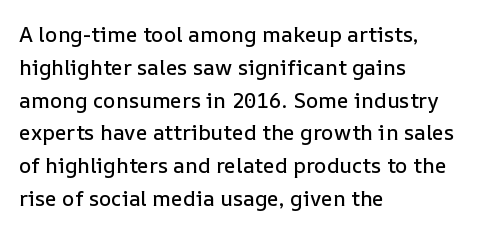
{"italic": "no", "underline": "no", "align": "left", "line_spacing": "normal", "line_spacing_ratio": 1.56, "letter_spacing": "normal", "letter_spacing_em": 0.0, "glyph_px": 21}
